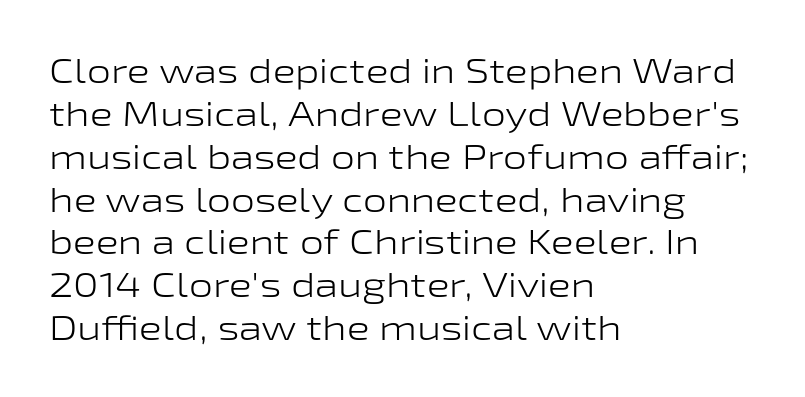
{"serif": "no", "italic": "no", "bold": "no", "weight": "light", "width": "wide", "stroke_contrast": "low", "x_height": "medium", "monospaced": "no", "underline": "no", "align": "left", "line_spacing": "normal", "line_spacing_ratio": 1.26, "letter_spacing": "normal", "letter_spacing_em": 0.0, "glyph_px": 34}
